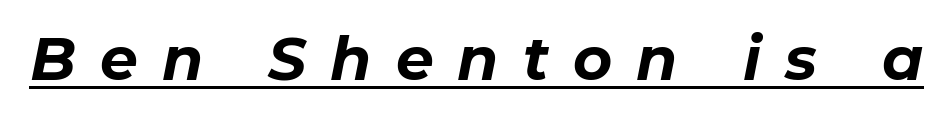
Character widths vary here, with narrow letters taking less room than wide ones. The passage shown is underscored from start to finish. Compared with an ordinary text face, these strokes are far heavier — a full bold. Letter spacing: wide.
